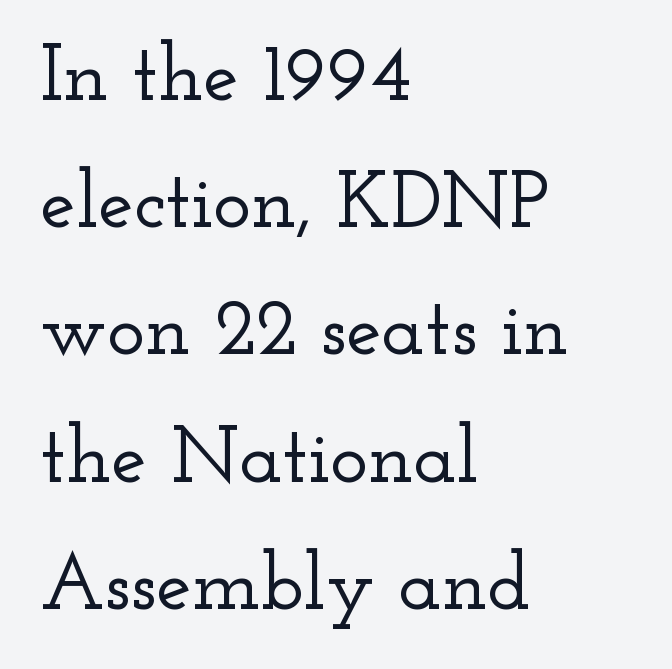
A typesetter would call this proportional, since set widths differ per character. A normal amount of white space separates one row of letters from the next. Observe the ordinary spacing: letters are neighbours, not strangers. Where is the straight margin? On the left.
